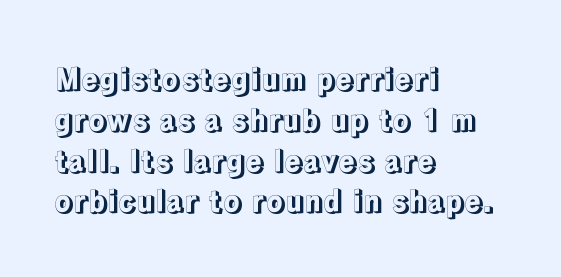
Q: Is the text italic (slanted)? A: No, it is upright.
Q: Is the text underlined? A: No.
Q: How is the paragraph aligned? A: Left-aligned.
Q: Is the spacing between letters normal or unusually wide? A: Normal.
Q: Is the spacing between lines tight, normal or loose? A: Normal.
Q: Width (condensed, normal, or wide)? A: Normal.
Q: x-height? A: Medium.
Q: Monospaced? A: No.
